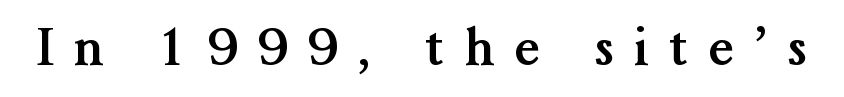
The image shows 51 px semibold serif type, upright; set unusually wide letter spacing (+0.41 em), not underlined; medium stroke contrast and a medium x-height.
